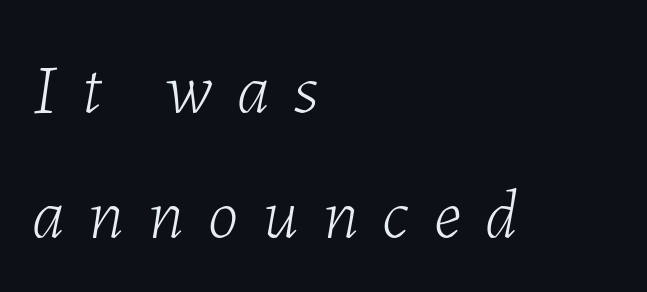
{"italic": "yes", "lean": "right", "slant_degrees": 7, "bold": "no", "weight": "light", "width": "normal", "stroke_contrast": "low", "x_height": "medium", "monospaced": "no", "underline": "no", "align": "left", "line_spacing_ratio": 1.79, "letter_spacing": "wide", "letter_spacing_em": 0.35, "glyph_px": 70}
